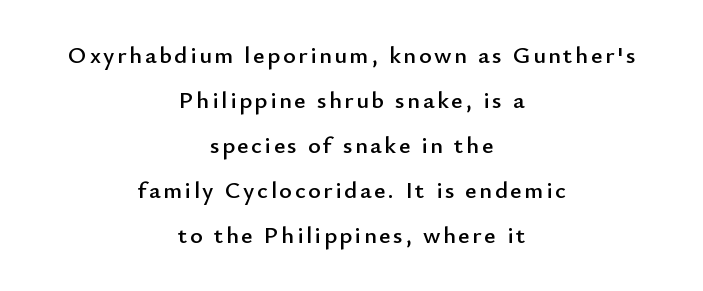
This sample uses an upright cut, with every glyph sitting square on the baseline. Bare-footed words on every line. Reading down the block, each line starts at a different indent, mirrored at its end.
